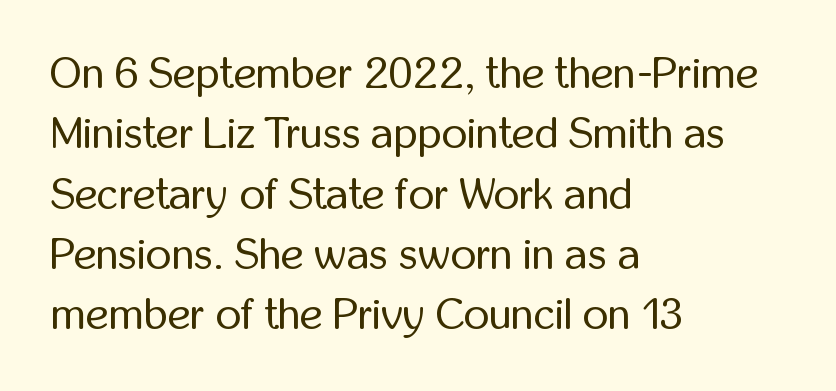
Q: Is the text bold? A: No.
Q: Is the text italic (slanted)? A: No, it is upright.
Q: Is the typeface a serif or a sans-serif typeface? A: Sans-serif.
Q: Is the text underlined? A: No.
Q: How is the paragraph aligned? A: Left-aligned.
Q: Is the spacing between letters normal or unusually wide? A: Normal.
Q: Is the spacing between lines tight, normal or loose? A: Normal.
Q: Width (condensed, normal, or wide)? A: Condensed.
Q: Stroke contrast? A: Low.
Q: x-height? A: Medium.
Q: Monospaced? A: No.
